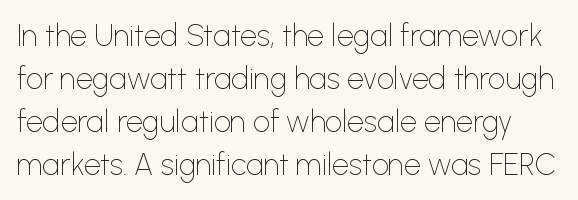
The image shows 30 px thin sans-serif type, upright; set normal line spacing (1.43x), normal letter spacing, not underlined; low stroke contrast and a medium x-height.
